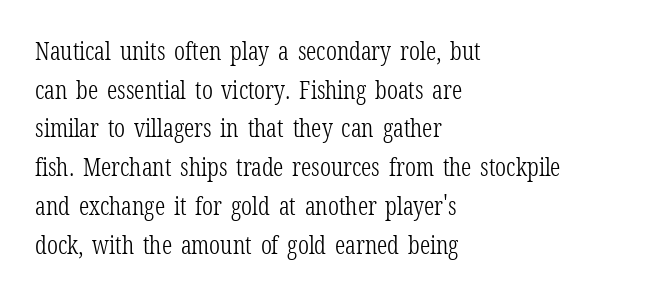
Q: Is the text bold? A: No.
Q: Is the text italic (slanted)? A: No, it is upright.
Q: Is the text underlined? A: No.
Q: How is the paragraph aligned? A: Left-aligned.
Q: Is the spacing between letters normal or unusually wide? A: Normal.
Q: Is the spacing between lines tight, normal or loose? A: Normal.
